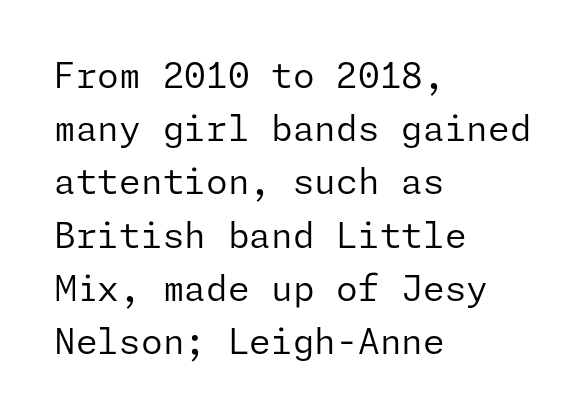
Is the letter spacing exaggerated? No — it looks like the ordinary default. These glyphs show unthickened strokes, regular width or finer. The font family rendered here belongs to the sans-serif group. All the whitespace from short lines collects on the right. A roman cut, with each character standing at attention. A clean baseline with only descenders dipping below it.
